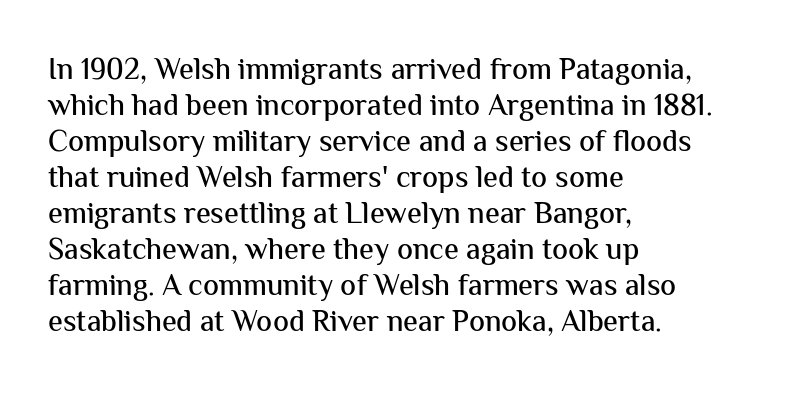
Looks like regular typesetting: each glyph gets only the width it needs. The designer went with a sans here, leaving each stem footless. There is no visible air inserted between adjacent glyphs. The passage shown is not underscored anywhere.
